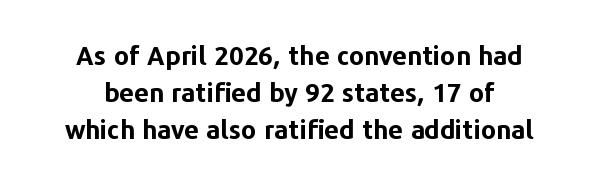
The image shows 26 px bold type, upright; set normal line spacing (1.43x), normal letter spacing, not underlined.
